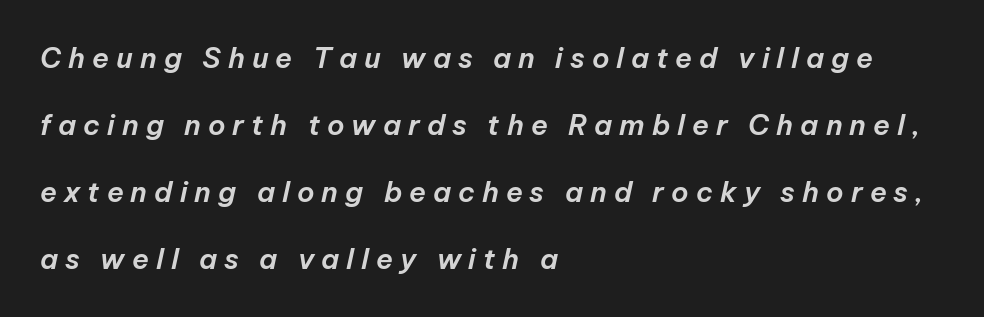
{"italic": "yes", "lean": "right", "slant_degrees": 12, "width": "normal", "stroke_contrast": "low", "x_height": "medium", "monospaced": "no", "underline": "no", "align": "left", "line_spacing": "loose", "line_spacing_ratio": 2.39, "letter_spacing": "wide", "letter_spacing_em": 0.25, "glyph_px": 28}
